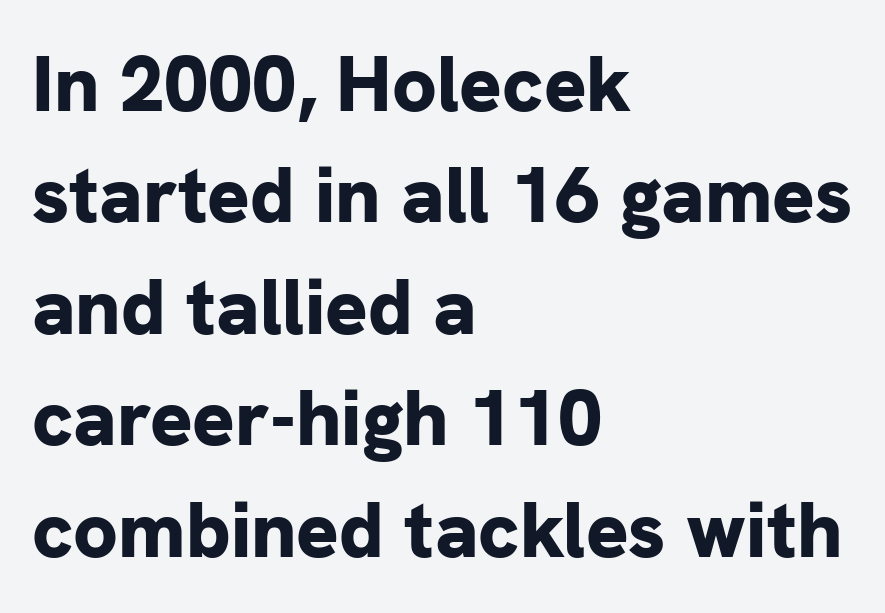
{"serif": "no", "italic": "no", "bold": "yes", "weight": "bold", "width": "normal", "stroke_contrast": "low", "x_height": "medium", "monospaced": "no", "underline": "no", "align": "left", "line_spacing": "normal", "line_spacing_ratio": 1.41, "letter_spacing": "normal", "letter_spacing_em": 0.0, "glyph_px": 79}
